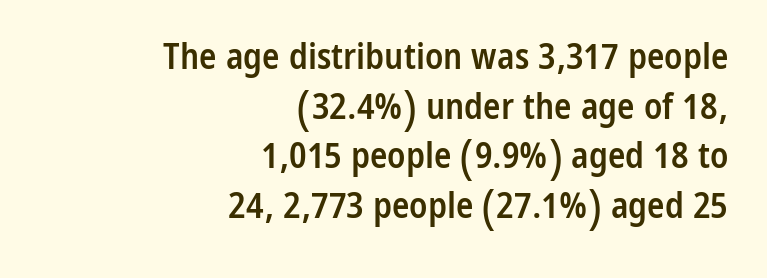
Q: Is the text bold? A: Semi-bold.
Q: Is the text italic (slanted)? A: No, it is upright.
Q: Is the typeface a serif or a sans-serif typeface? A: Sans-serif.
Q: Is the text underlined? A: No.
Q: How is the paragraph aligned? A: Right-aligned.
Q: Is the spacing between letters normal or unusually wide? A: Normal.
Q: Is the spacing between lines tight, normal or loose? A: Normal.
Q: Width (condensed, normal, or wide)? A: Condensed.
Q: Stroke contrast? A: Low.
Q: x-height? A: Medium.
Q: Monospaced? A: No.
